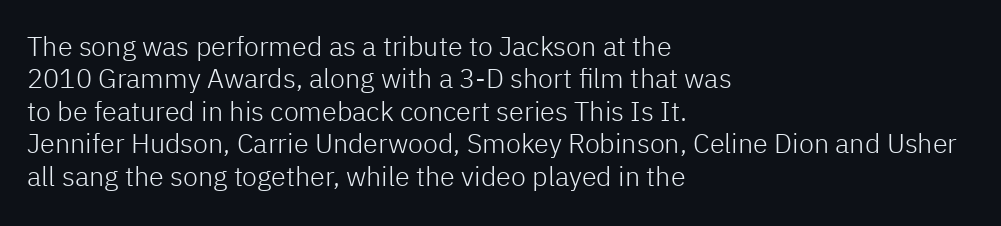
{"italic": "no", "bold": "no", "underline": "no", "align": "left", "line_spacing_ratio": 1.2, "letter_spacing": "normal", "letter_spacing_em": 0.0, "glyph_px": 27}
